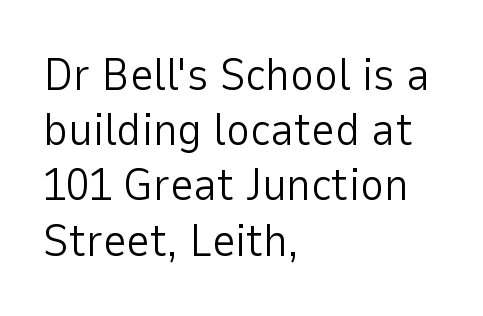
The image shows 46 px light sans-serif type, upright; set left-aligned, line spacing 1.2x, normal letter spacing, not underlined; low stroke contrast and a medium x-height.
